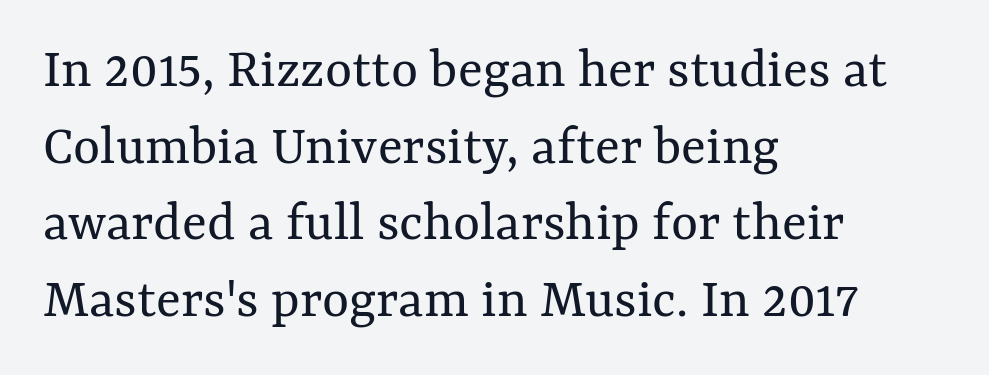
{"italic": "no", "bold": "no", "weight": "regular", "width": "normal", "stroke_contrast": "medium", "x_height": "medium", "monospaced": "no", "underline": "no", "align": "left", "line_spacing": "normal", "line_spacing_ratio": 1.32, "letter_spacing": "normal", "letter_spacing_em": 0.0, "glyph_px": 58}
